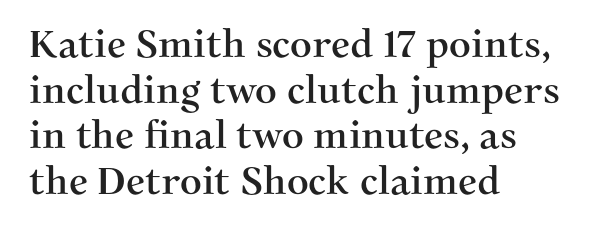
The image shows 38 px serif type, upright; set left-aligned, line spacing 1.2x, normal letter spacing, not underlined; medium stroke contrast and a medium x-height.
